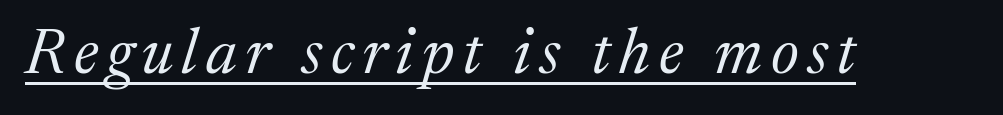
The strokes are not fattened; the text isn't bold. The passage shown is typed in a proportional face where columns would drift. Underlining? Definitely there. If you drew a line through each stem, it would be angled. Serif or sans? Serif — the stroke terminals have little feet.
